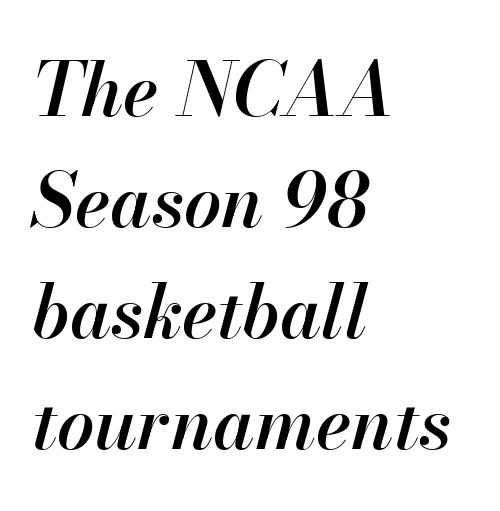
Is there much room between lines? A standard amount, neither cramped nor airy. The zone under the glyphs is completely vacant. Each letter keeps its own natural width here, so spacing adapts to shape. Compared with typical body copy, the letter spacing here is the same. Does the lettering tilt? It does — this is italic. Slightly chunky letters — semibold, I'd say, not full bold.
